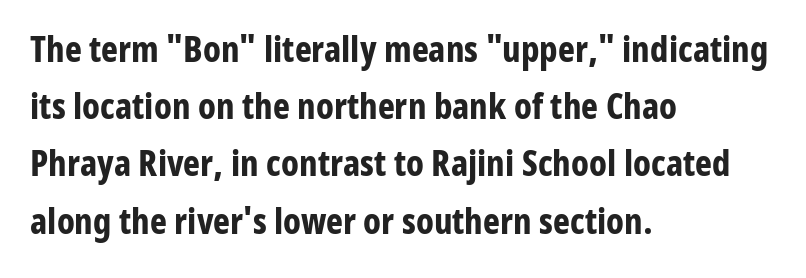
Observe the ordinary spacing: letters are neighbours, not strangers. The passage shown is typed in a proportional face where columns would drift. Vertical strokes here are truly vertical. Lines of text with bare space underneath. All the whitespace from short lines collects on the right.
